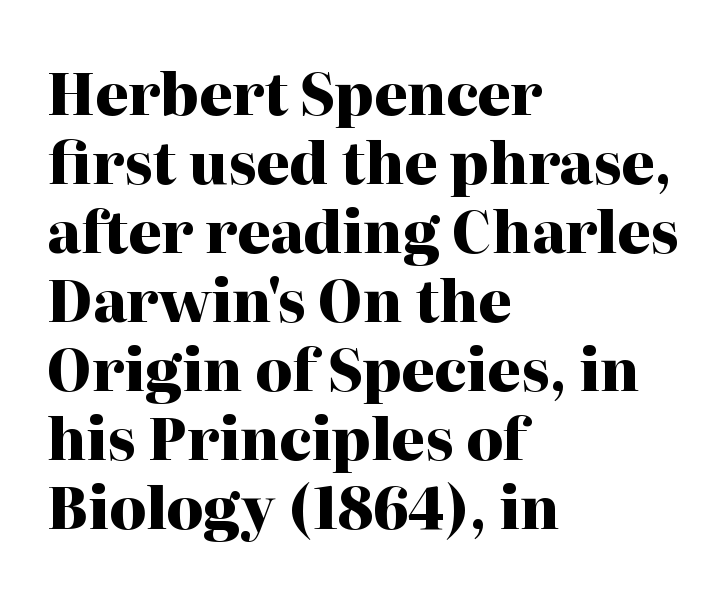
Q: Is the text bold? A: Yes.
Q: Is the text italic (slanted)? A: No, it is upright.
Q: Is the typeface a serif or a sans-serif typeface? A: Serif.
Q: Is the text underlined? A: No.
Q: How is the paragraph aligned? A: Left-aligned.
Q: Is the spacing between letters normal or unusually wide? A: Normal.
Q: Width (condensed, normal, or wide)? A: Normal.
Q: Stroke contrast? A: High.
Q: x-height? A: Medium.
Q: Monospaced? A: No.
